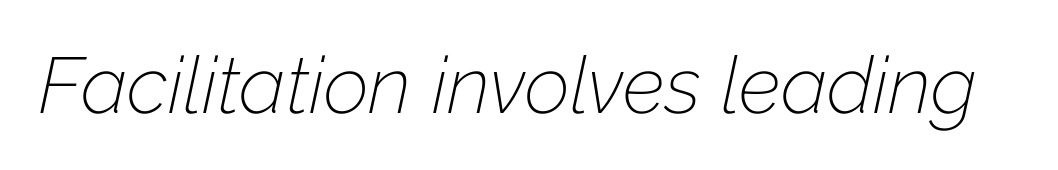
The image shows 79 px thin type, italic (leaning right); set normal letter spacing, not underlined; low stroke contrast and a medium x-height.
